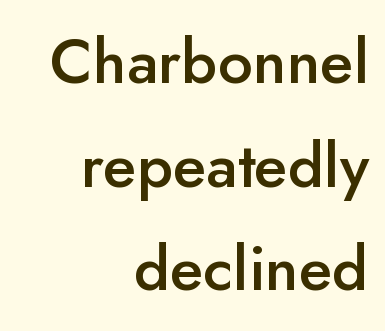
{"serif": "no", "italic": "no", "bold": "semi", "weight": "semibold", "width": "normal", "stroke_contrast": "low", "x_height": "small", "monospaced": "no", "underline": "no", "align": "right", "line_spacing": "normal", "line_spacing_ratio": 1.67, "letter_spacing": "normal", "letter_spacing_em": 0.0, "glyph_px": 62}
